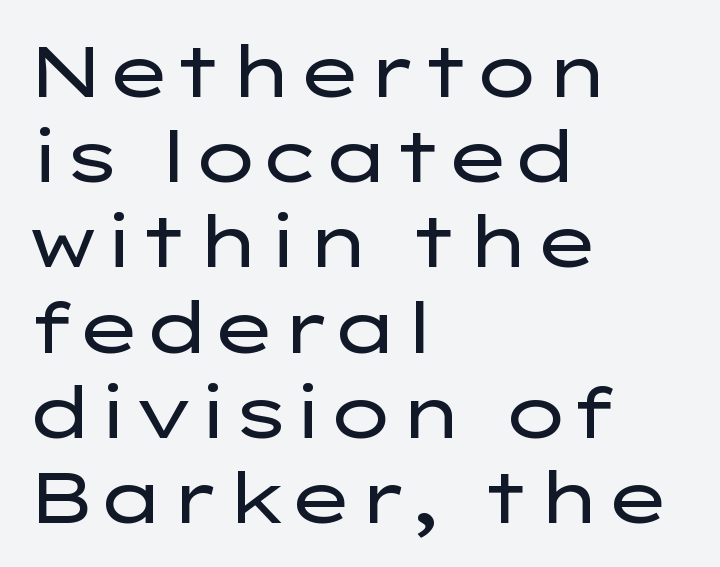
The image shows 71 px regular-weight, wide sans-serif type, upright; set left-aligned, line spacing 1.2x, normal letter spacing, not underlined; low stroke contrast and a medium x-height.
